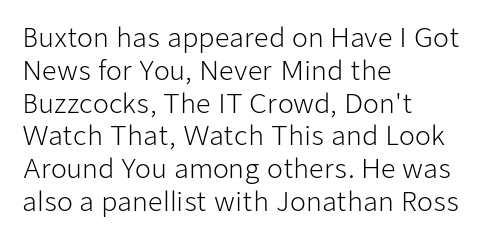
Check the space under the baseline: it is left empty. Posture: upright roman. Is the type heavy? It reads as light-to-regular instead. One-word summary of the alignment: left. The line-height multiplier appears to be the usual default.
